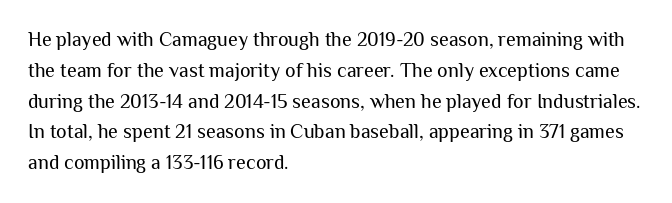
{"italic": "no", "bold": "no", "underline": "no", "align": "left", "line_spacing": "normal", "line_spacing_ratio": 1.54, "letter_spacing": "normal", "letter_spacing_em": 0.0, "glyph_px": 20}
